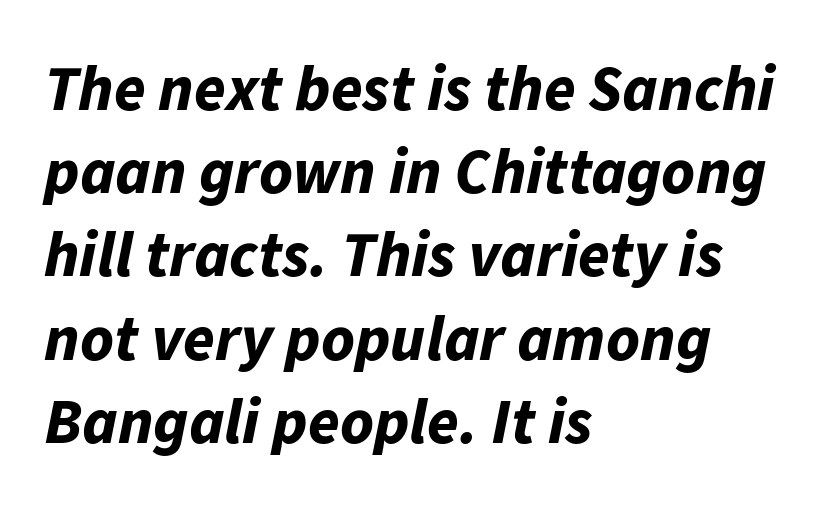
Q: Is the text bold? A: Yes.
Q: Is the text italic (slanted)? A: Yes, it leans right by about 11 degrees.
Q: Is the text underlined? A: No.
Q: How is the paragraph aligned? A: Left-aligned.
Q: Is the spacing between letters normal or unusually wide? A: Normal.
Q: Is the spacing between lines tight, normal or loose? A: Normal.
Q: Width (condensed, normal, or wide)? A: Normal.
Q: Stroke contrast? A: Low.
Q: x-height? A: Medium.
Q: Monospaced? A: No.
